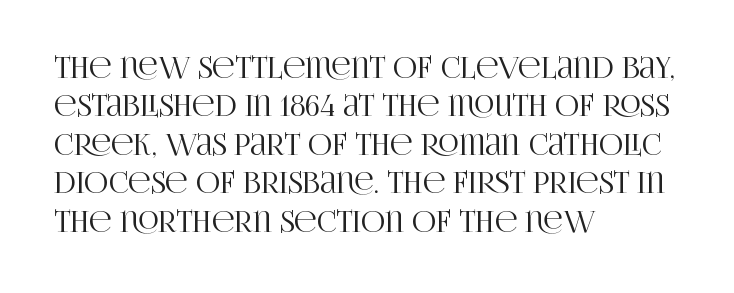
Notice how descenders clear the ascenders below comfortably — that's standard leading. Typographically, this falls in the serif category. Tracking here is standard; glyphs follow each other at the usual distance. Horizontal alignment here is leftward, the default for most running prose. Notice how the stems are strictly vertical — no italics here.
